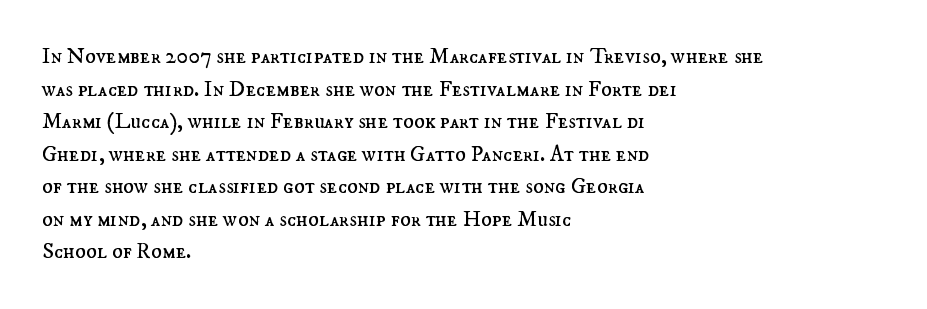
The image shows 22 px text type, upright; set left-aligned, normal line spacing (1.48x), normal letter spacing, not underlined.
